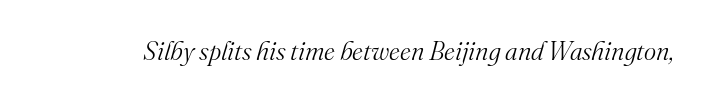
This rendering leaves character spacing at its baseline value. No letter is thick-stroked: the sample isn't bold. Descenders hang freely into open space. Every character sits at an angle, as italics do.
